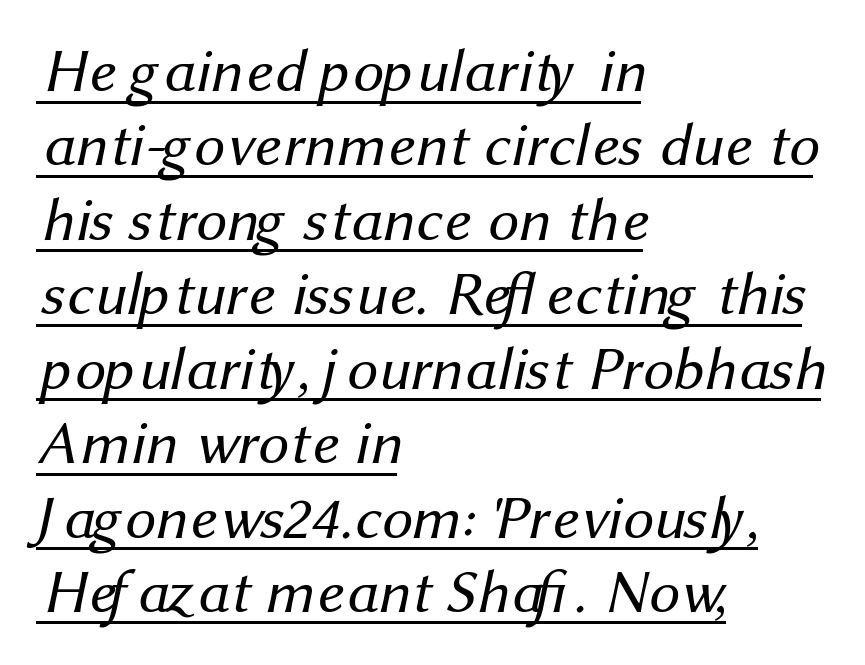
Q: Is the text bold? A: No.
Q: Is the typeface a serif or a sans-serif typeface? A: Sans-serif.
Q: Is the text underlined? A: Yes.
Q: How is the paragraph aligned? A: Left-aligned.
Q: Is the spacing between letters normal or unusually wide? A: Normal.
Q: Width (condensed, normal, or wide)? A: Normal.
Q: Stroke contrast? A: Medium.
Q: x-height? A: Medium.
Q: Monospaced? A: No.
